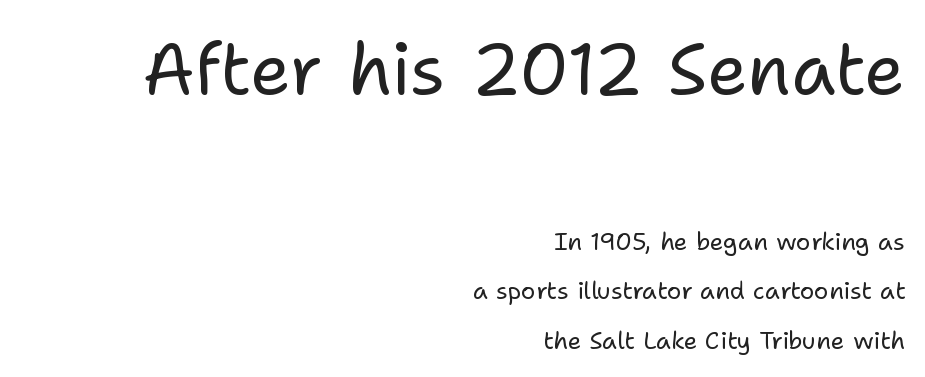
Between these two stacked blocks, the higher one wins on size. Line endings align vertically; line beginnings do not. Letterform terminals end flat and unadorned throughout the passage. Compared with typical body copy, the letter spacing here is the same.
